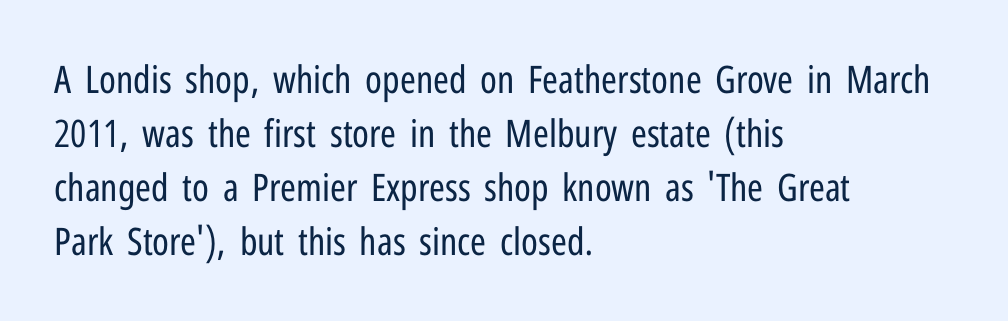
The face used here is rendered with its standard letterfit. Clear beneath every line of the passage. The leading is moderate, giving the passage an even texture. The typography opts for an upright posture over an oblique one.
